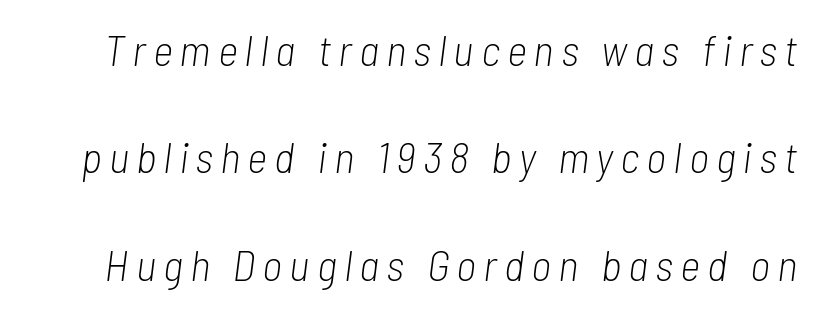
The image shows 44 px light, condensed type, italic (leaning right); set loose line spacing (2.44x), not underlined; low stroke contrast and a medium x-height.
